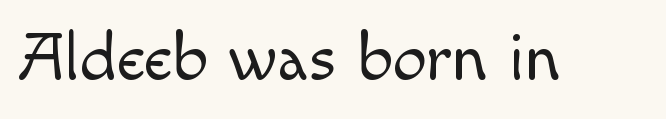
The image shows 68 px light sans-serif type, upright; set normal letter spacing, not underlined; a small x-height.
